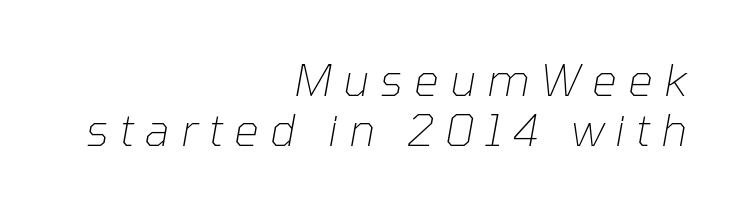
{"italic": "yes", "lean": "right", "slant_degrees": 10, "bold": "no", "weight": "thin", "width": "normal", "stroke_contrast": "low", "x_height": "medium", "monospaced": "no", "underline": "no", "align": "right", "line_spacing": "tight", "line_spacing_ratio": 1.14, "letter_spacing": "wide", "letter_spacing_em": 0.25, "glyph_px": 44}
